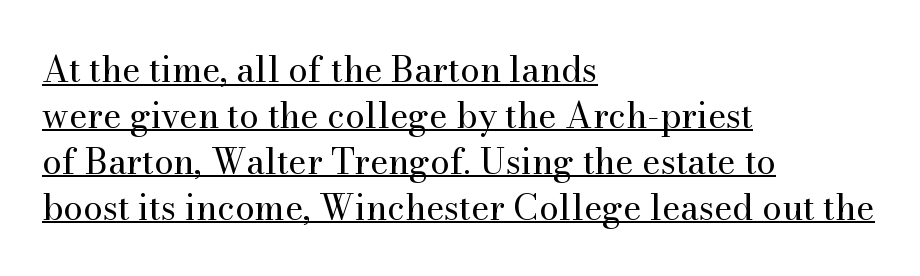
{"serif": "yes", "italic": "no", "bold": "no", "weight": "regular", "width": "normal", "stroke_contrast": "medium", "x_height": "small", "monospaced": "no", "underline": "yes", "align": "left", "line_spacing": "normal", "line_spacing_ratio": 1.31, "letter_spacing": "normal", "letter_spacing_em": 0.0, "glyph_px": 35}
